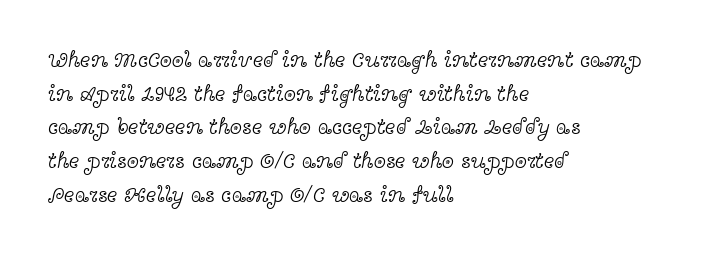
Q: Is the text bold? A: No.
Q: Is the text italic (slanted)? A: No, it is upright.
Q: Is the text underlined? A: No.
Q: How is the paragraph aligned? A: Left-aligned.
Q: Is the spacing between letters normal or unusually wide? A: Normal.
Q: Is the spacing between lines tight, normal or loose? A: Normal.
